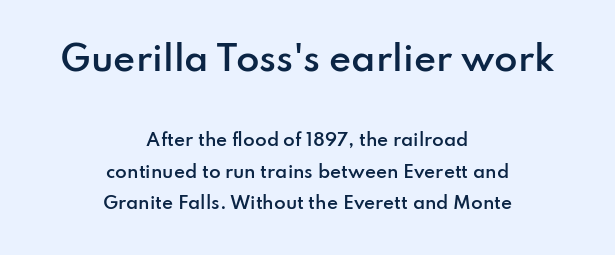
{"serif": "no", "italic": "no", "bold": "semi", "weight": "semibold", "width": "normal", "stroke_contrast": "low", "x_height": "small", "monospaced": "no", "underline": "no", "align": "center", "line_spacing_ratio": 1.85, "letter_spacing": "normal", "letter_spacing_em": 0.0, "larger_block": "first", "size_ratio": 2.0, "glyph_px": 34}
